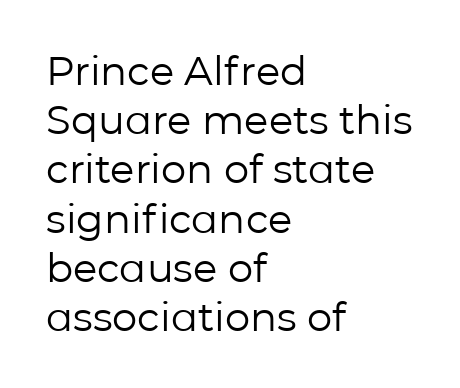
Character widths vary here, with narrow letters taking less room than wide ones. Typeset ragged right — the left edge is the straight one. Stroke mass is kept to a normal reading level or below. Anything drawn beneath the words? Only blank space. This is the regular roman posture of the typeface. Check where the strokes stop: nothing finishes them off — pure sans.
